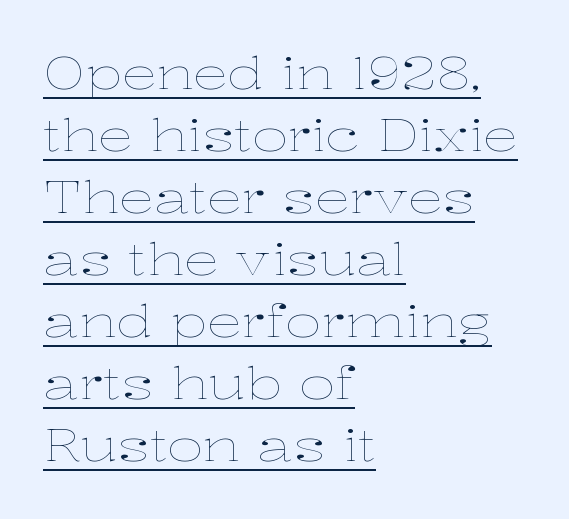
It's the straight-up-and-down kind of type. Do the characters align in a grid? No, the font is proportional. The passage is arranged the way most books set body copy — flush left. These characters rest on top of a visible drawn line. This sample uses plain, unmodified letter spacing. The cut favours lightness, reaching ordinary text weight at its darkest.
